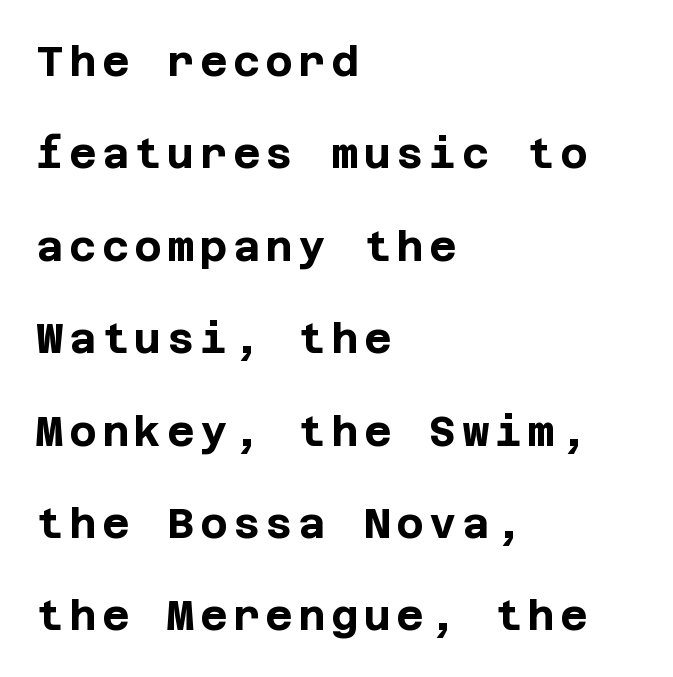
Q: Is the text bold? A: Yes.
Q: Is the text italic (slanted)? A: No, it is upright.
Q: Is the typeface a serif or a sans-serif typeface? A: Sans-serif.
Q: Is the text underlined? A: No.
Q: How is the paragraph aligned? A: Left-aligned.
Q: Is the spacing between lines tight, normal or loose? A: Loose.
Q: Width (condensed, normal, or wide)? A: Normal.
Q: Stroke contrast? A: Low.
Q: x-height? A: Large.
